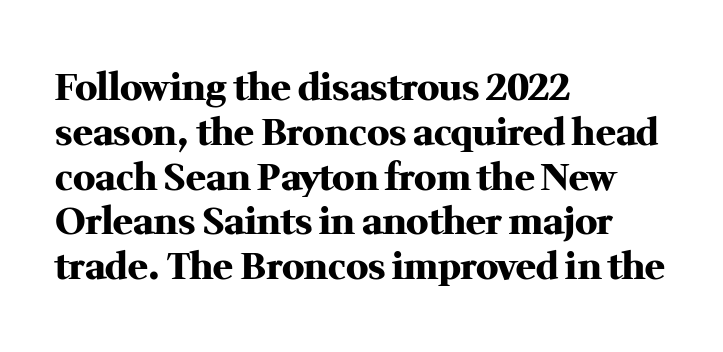
{"serif": "yes", "italic": "no", "bold": "yes", "weight": "heavy", "width": "normal", "stroke_contrast": "medium", "x_height": "medium", "monospaced": "no", "underline": "no", "align": "left", "line_spacing_ratio": 1.21, "letter_spacing": "normal", "letter_spacing_em": 0.0, "glyph_px": 37}
